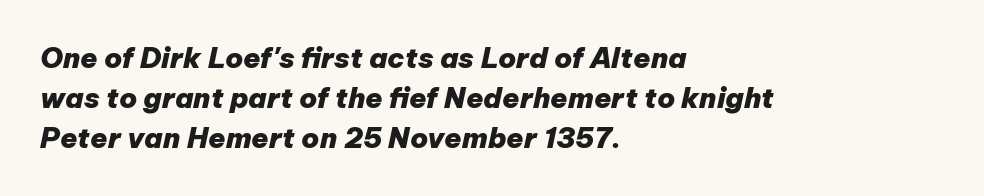
The image shows 28 px heavy type, italic (leaning right); set left-aligned, normal line spacing (1.42x), normal letter spacing, not underlined; low stroke contrast and a medium x-height.
